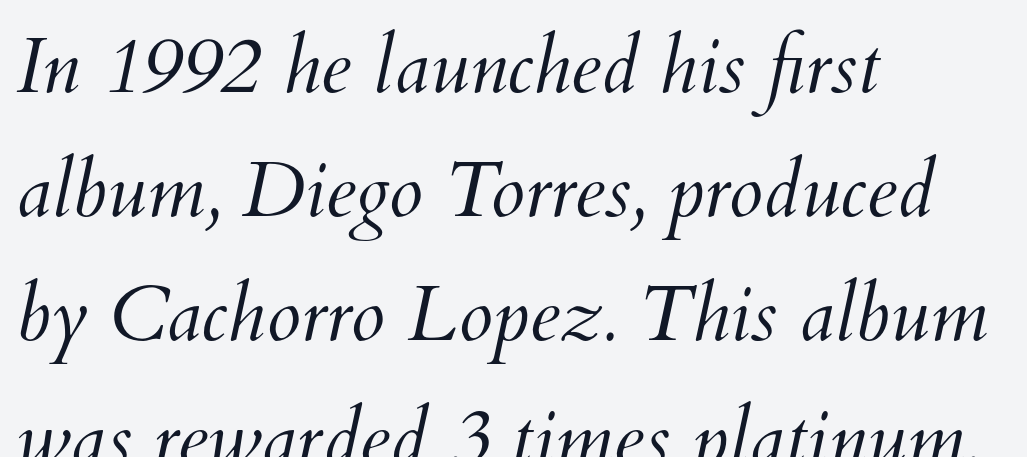
{"bold": "no", "weight": "light", "width": "normal", "stroke_contrast": "medium", "x_height": "small", "monospaced": "no", "underline": "no", "align": "left", "line_spacing": "normal", "line_spacing_ratio": 1.59, "letter_spacing": "normal", "letter_spacing_em": 0.0, "glyph_px": 78}
